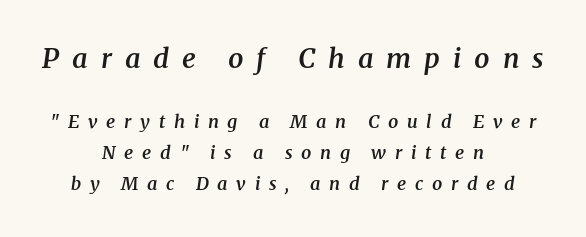
The image shows 27 px text type, italic (leaning right); set centered, line spacing 1.74x, unusually wide letter spacing (+0.48 em), not underlined; the first (top) block is 1.5x larger.
